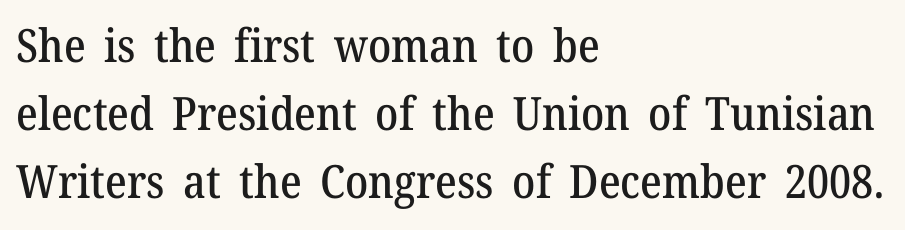
The image shows 46 px serif type, upright; set left-aligned, normal line spacing (1.48x), normal letter spacing, not underlined; medium stroke contrast and a medium x-height.
